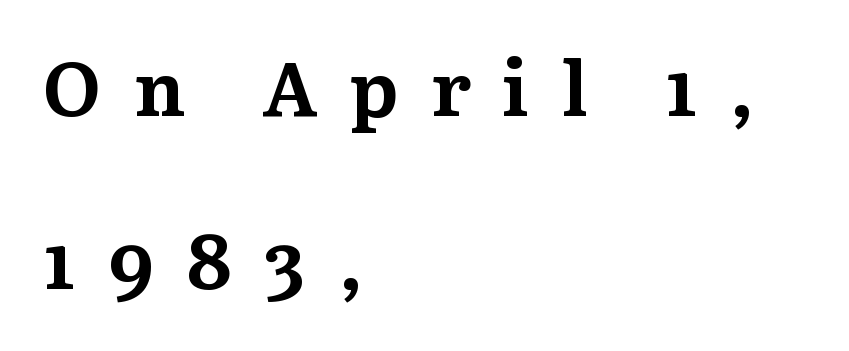
Q: Is the text bold? A: Yes.
Q: Is the text italic (slanted)? A: No, it is upright.
Q: Is the typeface a serif or a sans-serif typeface? A: Serif.
Q: Is the text underlined? A: No.
Q: How is the paragraph aligned? A: Left-aligned.
Q: Is the spacing between letters normal or unusually wide? A: Unusually wide.
Q: Is the spacing between lines tight, normal or loose? A: Loose.
Q: Width (condensed, normal, or wide)? A: Normal.
Q: Stroke contrast? A: Medium.
Q: x-height? A: Medium.
Q: Monospaced? A: No.
